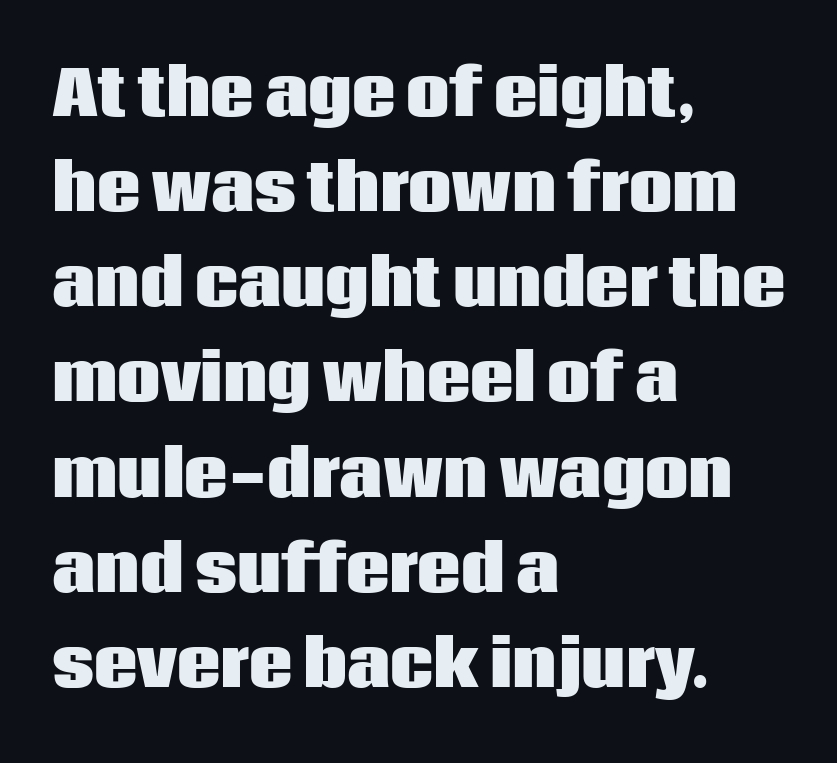
Baseline-to-baseline distance is the conventional proportion of letter height. Each row of text sits above clean, open space. Heavy-handed strokes throughout: this text is bold. The letters stand straight up with perfectly vertical stems. Layout note: lines flush left.
